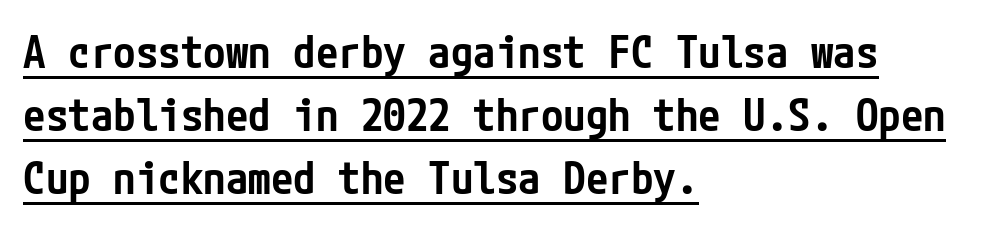
Somebody hit Ctrl+U on this one — the words are underlined. Look at the bottom of the vertical strokes: they stop flat, with no serifs. Compared with typical body copy, the letter spacing here is the same. One-word summary of the alignment: left.
